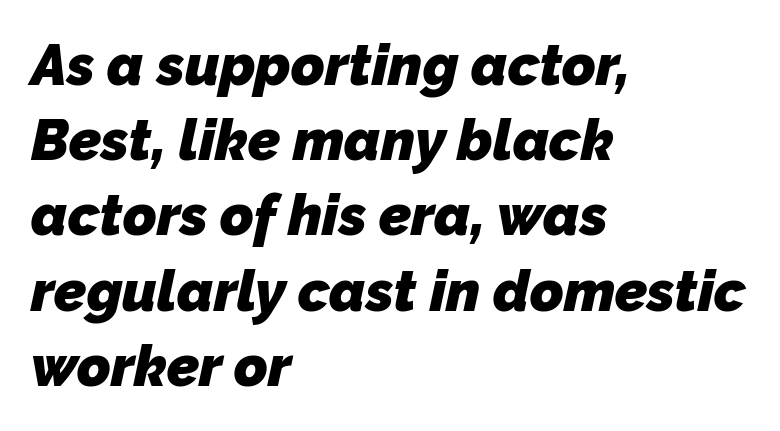
Default kerning and tracking; the words read as compact shapes. Does the weight exceed regular? Yes, all the way to bold. The rendering anchors every line to the left-hand side. Is this a sans? Yes — the strokes have no serifs. Do the characters align in a grid? No, the font is proportional. The baseline area is clear.
